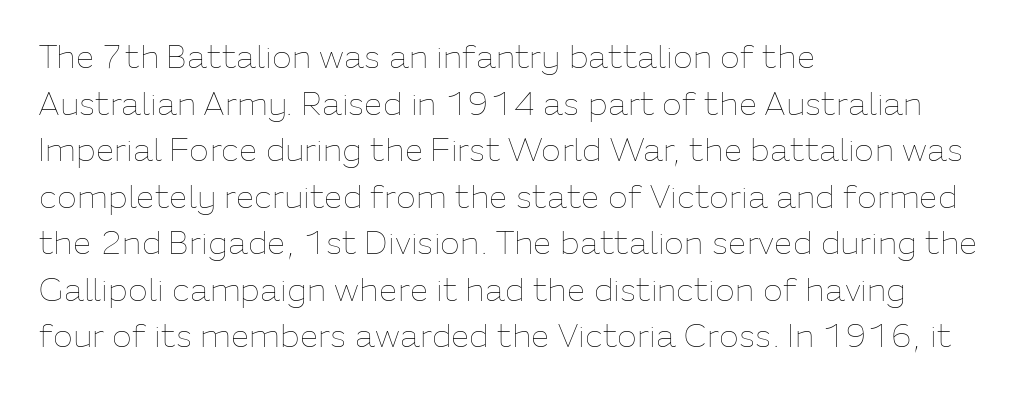
The image shows 33 px thin type, upright; set left-aligned, normal line spacing (1.41x), normal letter spacing, not underlined; low stroke contrast and a medium x-height.
